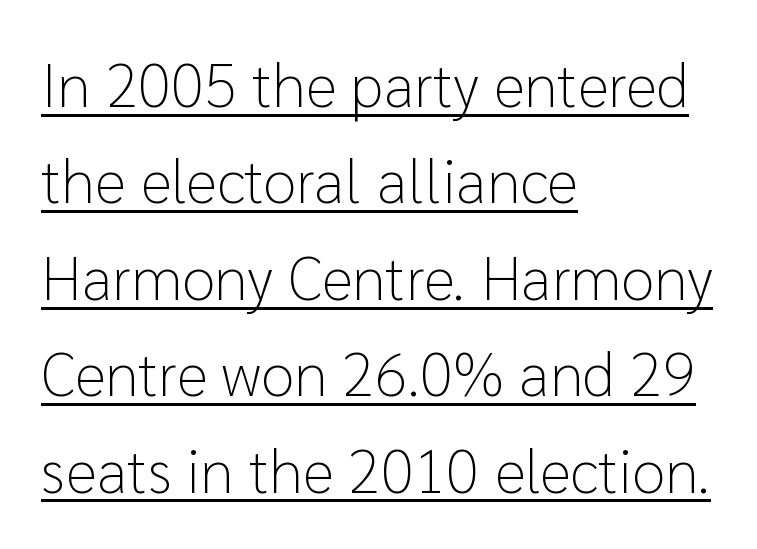
The image shows 61 px light sans-serif type, upright; set left-aligned, normal line spacing (1.58x), normal letter spacing, underlined; low stroke contrast and a medium x-height.
